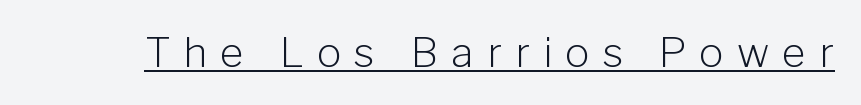
Q: Is the text bold? A: No.
Q: Is the text italic (slanted)? A: No, it is upright.
Q: Is the typeface a serif or a sans-serif typeface? A: Sans-serif.
Q: Is the text underlined? A: Yes.
Q: Is the spacing between letters normal or unusually wide? A: Unusually wide.
Q: Width (condensed, normal, or wide)? A: Normal.
Q: Stroke contrast? A: Low.
Q: x-height? A: Medium.
Q: Monospaced? A: No.
